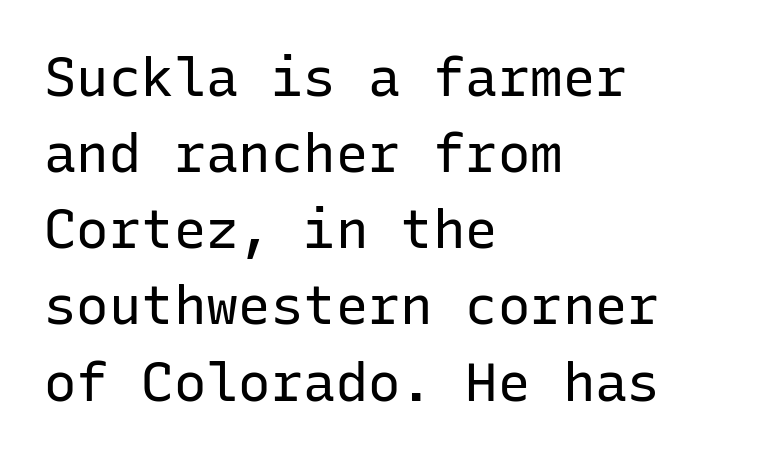
Q: Is the text bold? A: No.
Q: Is the text italic (slanted)? A: No, it is upright.
Q: Is the typeface a serif or a sans-serif typeface? A: Sans-serif.
Q: Is the text underlined? A: No.
Q: How is the paragraph aligned? A: Left-aligned.
Q: Is the spacing between letters normal or unusually wide? A: Normal.
Q: Is the spacing between lines tight, normal or loose? A: Normal.
Q: Width (condensed, normal, or wide)? A: Normal.
Q: Stroke contrast? A: Low.
Q: x-height? A: Medium.
Q: Monospaced? A: Yes.
